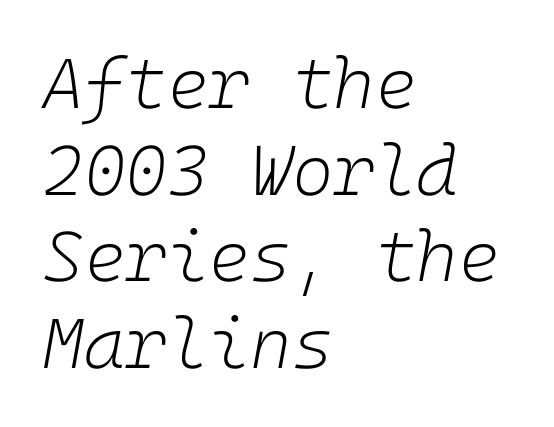
Short note: letters normally spaced. This rendering features lettering with no underline. Slant detected: the letters are inclined. Stroke mass is kept to a normal reading level or below.
